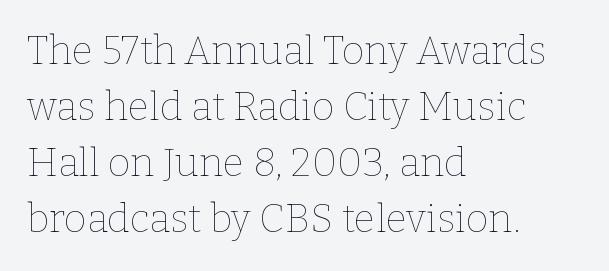
{"italic": "no", "bold": "no", "weight": "thin", "width": "normal", "stroke_contrast": "low", "x_height": "medium", "monospaced": "no", "underline": "no", "align": "left", "line_spacing": "normal", "line_spacing_ratio": 1.44, "letter_spacing": "normal", "letter_spacing_em": 0.0, "glyph_px": 39}
